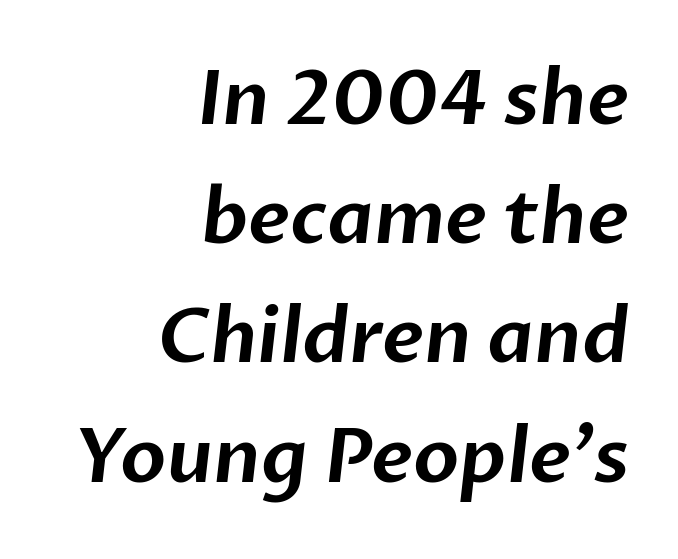
Q: Is the typeface a serif or a sans-serif typeface? A: Sans-serif.
Q: Is the text underlined? A: No.
Q: How is the paragraph aligned? A: Right-aligned.
Q: Is the spacing between letters normal or unusually wide? A: Normal.
Q: Is the spacing between lines tight, normal or loose? A: Normal.
Q: Width (condensed, normal, or wide)? A: Normal.
Q: Stroke contrast? A: Low.
Q: x-height? A: Medium.
Q: Monospaced? A: No.
